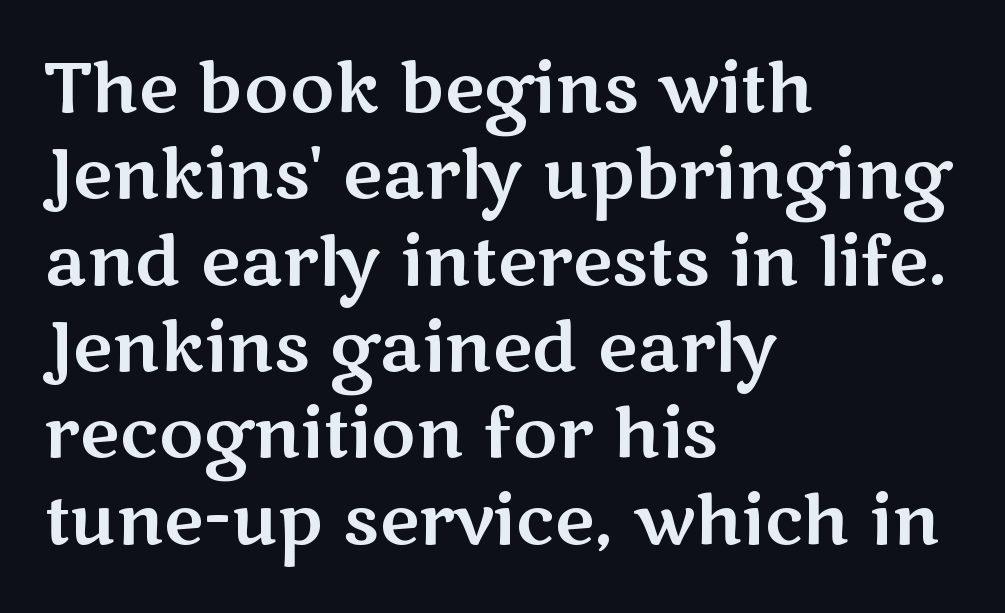
The image shows 68 px wide sans-serif type, upright; set left-aligned, normal line spacing (1.27x), normal letter spacing, not underlined; medium stroke contrast and a medium x-height.
